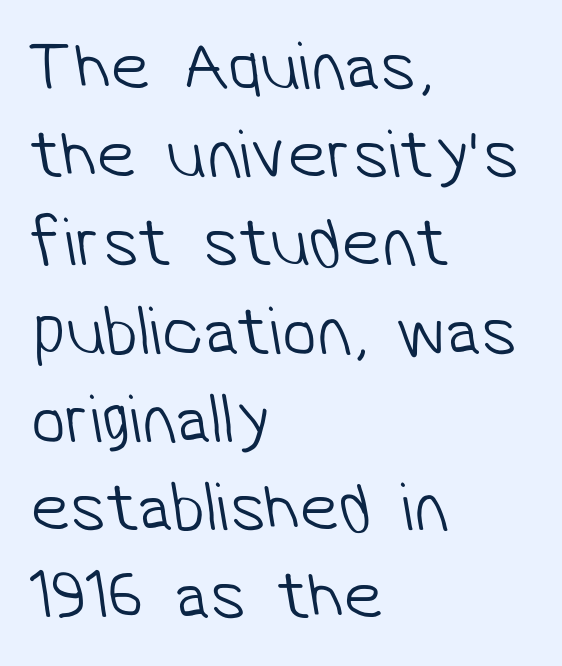
The image shows 70 px light sans-serif type; set left-aligned, normal line spacing (1.26x), normal letter spacing, not underlined; low stroke contrast and a medium x-height.
